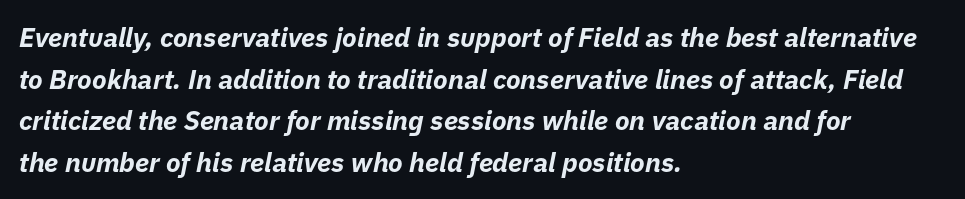
Q: Is the text bold? A: Yes.
Q: Is the text italic (slanted)? A: Yes, it leans right by about 11 degrees.
Q: Is the text underlined? A: No.
Q: How is the paragraph aligned? A: Left-aligned.
Q: Is the spacing between letters normal or unusually wide? A: Normal.
Q: Is the spacing between lines tight, normal or loose? A: Normal.
